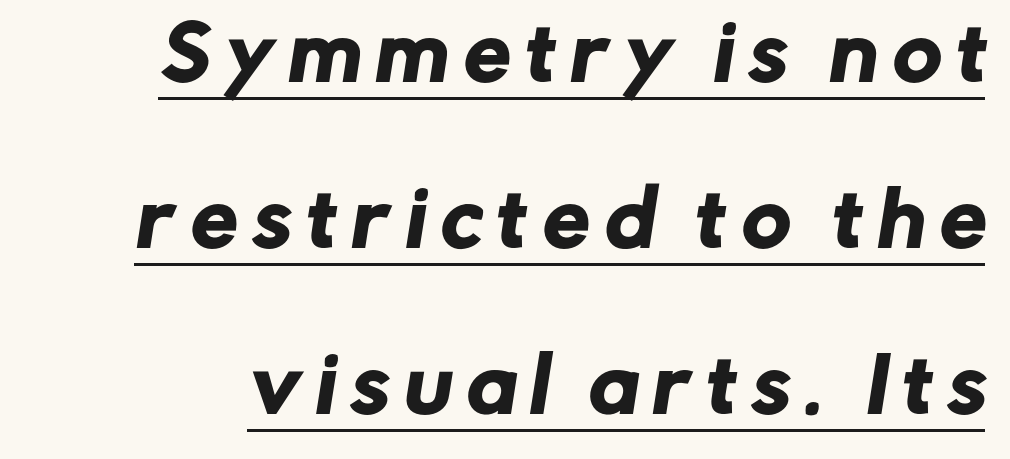
Serif or sans? Sans — the stroke terminals are bare. Every word sits above its own underline. The type is letterspaced generously, with wide tracking. This block would shrink considerably if given ordinary leading; it's expanded now. Proportional: the letters do not fall into vertical columns.
